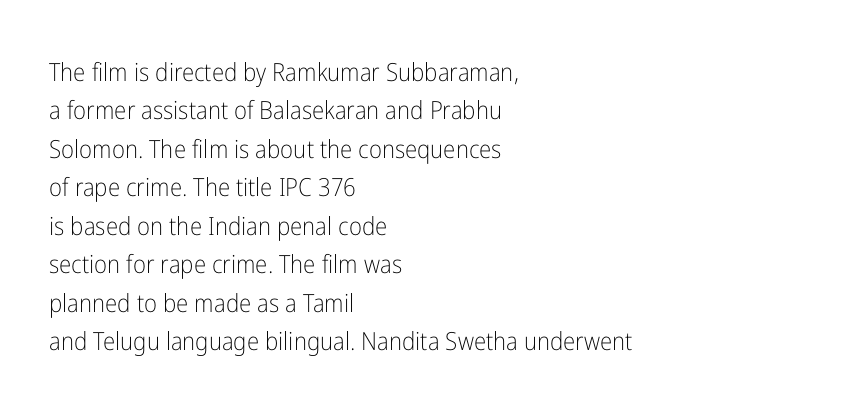
The image shows 25 px text type, upright; set left-aligned, normal line spacing (1.54x), normal letter spacing, not underlined.
